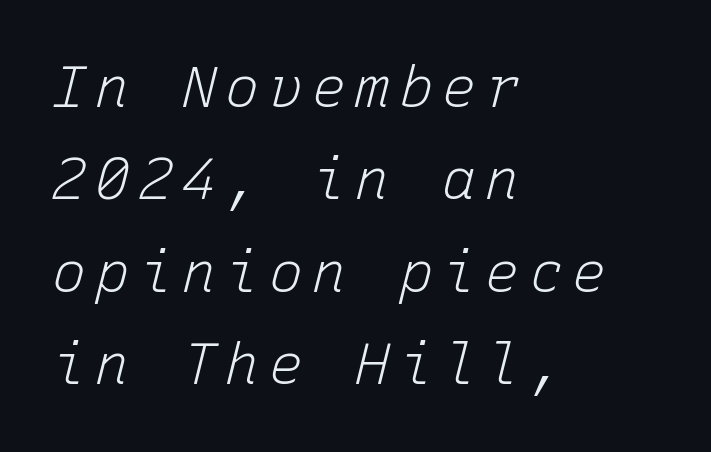
{"italic": "yes", "lean": "right", "slant_degrees": 15, "bold": "no", "weight": "light", "width": "normal", "stroke_contrast": "low", "x_height": "medium", "monospaced": "yes", "underline": "no", "align": "left", "line_spacing": "normal", "line_spacing_ratio": 1.62, "glyph_px": 57}
